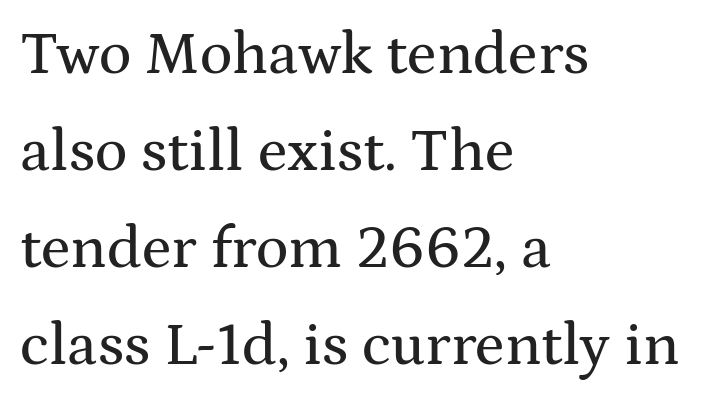
The image shows 61 px wide serif type, upright; set left-aligned, normal line spacing (1.59x), normal letter spacing, not underlined; medium stroke contrast and a medium x-height.
